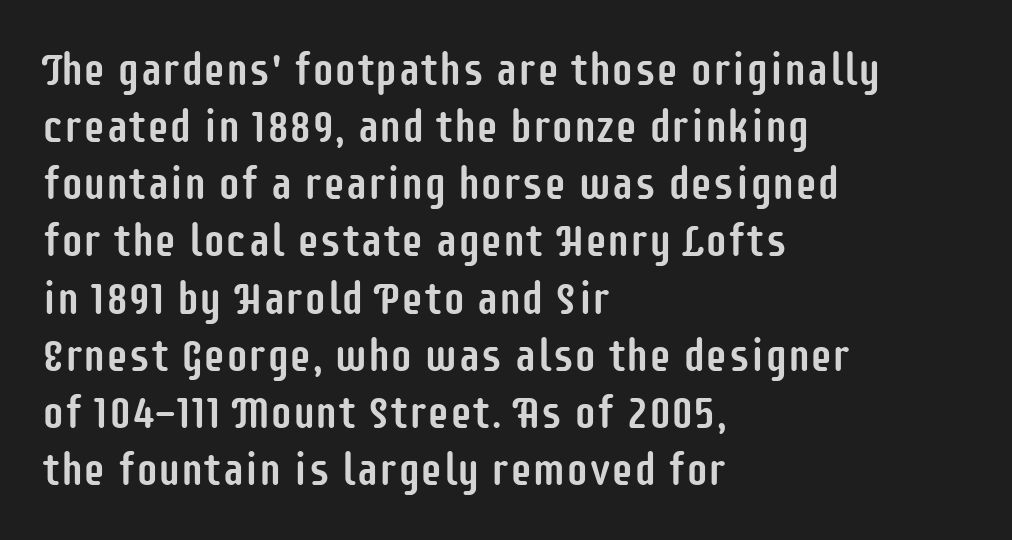
The image shows 45 px condensed sans-serif type, upright; set left-aligned, normal line spacing (1.27x), normal letter spacing, not underlined; low stroke contrast and a large x-height.
